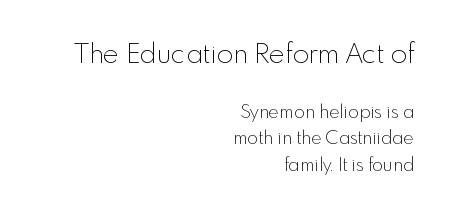
The first block has been scaled up relative to the second. If you measured baseline to baseline, you'd find a middling distance. The gap between lines stays unmarked. Layout note: lines flush right. The face used here is rendered with its standard letterfit.
